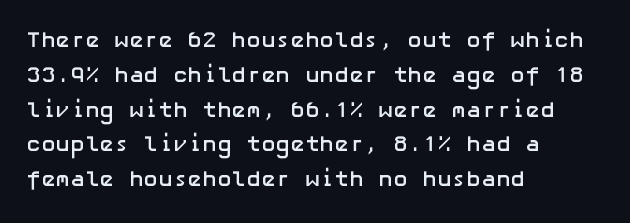
One-word summary of the alignment: left. Characters remain perfectly vertical along every line. Words float on clear page, feet unadorned. Look at the tracking — it's just the regular setting, nothing added.
